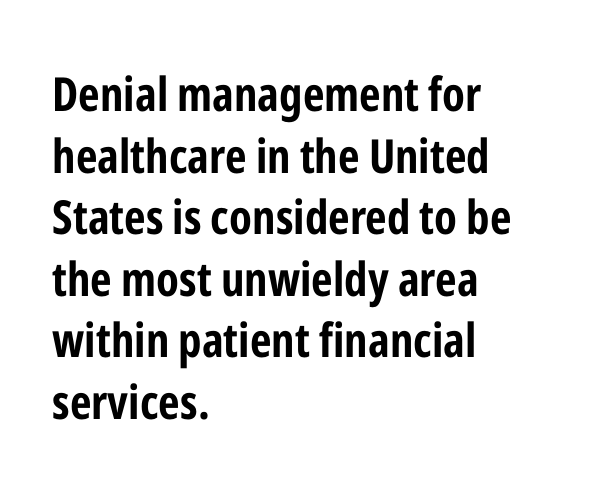
The gaps between neighbouring characters are ordinary and unremarkable. Weight check: bold — yes, fully. The passage shown is typed in a proportional face where columns would drift. A roman cut, with each character standing at attention. In CSS terms this would be text-align: left.
